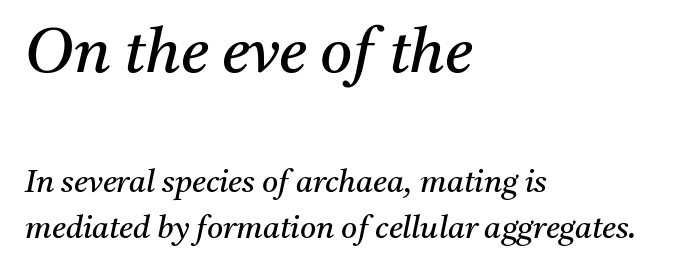
Leftover space on each line is placed entirely after the last word. The strokes carry an ordinary text weight at most. The specimen omits any rule beneath the text block's lines. Does the type have serifs? Yes, each stem ends in a small foot. Quick note: interline space is typical.
